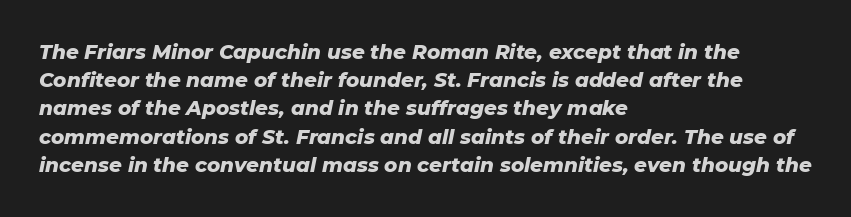
{"italic": "yes", "lean": "right", "slant_degrees": 11, "bold": "yes", "underline": "no", "align": "left", "line_spacing": "normal", "line_spacing_ratio": 1.41, "letter_spacing": "normal", "letter_spacing_em": 0.0, "glyph_px": 20}
